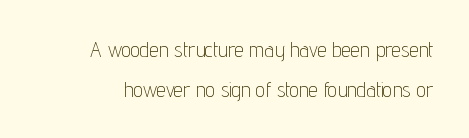
Q: Is the text bold? A: No.
Q: Is the text italic (slanted)? A: No, it is upright.
Q: Is the text underlined? A: No.
Q: Is the spacing between letters normal or unusually wide? A: Normal.
Q: Is the spacing between lines tight, normal or loose? A: Loose.
